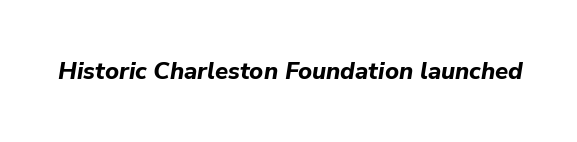
Does the weight exceed regular? Yes, all the way to bold. The text carries the slant typical of an italic or oblique font. This rendering leaves character spacing at its baseline value. Descender tails drop into unmarked territory.
